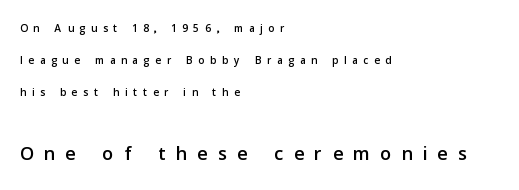
The image shows 27 px text type, upright; set left-aligned, loose line spacing (2.15x), unusually wide letter spacing (+0.4 em), not underlined; the second (bottom) block is 1.8x larger.
